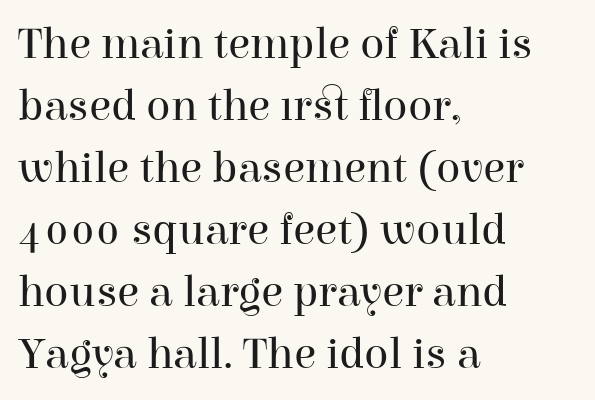
Q: Is the text bold? A: No.
Q: Is the text italic (slanted)? A: No, it is upright.
Q: Is the typeface a serif or a sans-serif typeface? A: Serif.
Q: Is the text underlined? A: No.
Q: How is the paragraph aligned? A: Left-aligned.
Q: Is the spacing between letters normal or unusually wide? A: Normal.
Q: Is the spacing between lines tight, normal or loose? A: Normal.
Q: Width (condensed, normal, or wide)? A: Normal.
Q: Stroke contrast? A: High.
Q: x-height? A: Medium.
Q: Monospaced? A: No.
